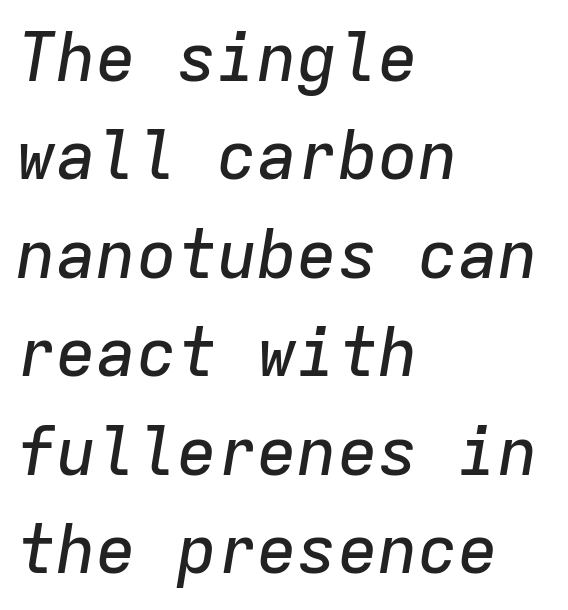
Q: Is the text italic (slanted)? A: Yes, it leans right by about 9 degrees.
Q: Is the text underlined? A: No.
Q: How is the paragraph aligned? A: Left-aligned.
Q: Is the spacing between letters normal or unusually wide? A: Normal.
Q: Is the spacing between lines tight, normal or loose? A: Normal.
Q: Width (condensed, normal, or wide)? A: Normal.
Q: Stroke contrast? A: Low.
Q: x-height? A: Medium.
Q: Monospaced? A: Yes.
